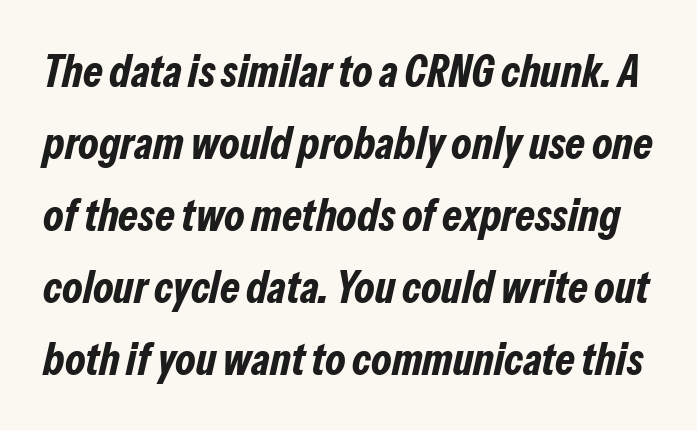
{"italic": "yes", "lean": "right", "slant_degrees": 13, "bold": "yes", "weight": "bold", "width": "condensed", "stroke_contrast": "low", "x_height": "medium", "monospaced": "no", "underline": "no", "line_spacing": "normal", "line_spacing_ratio": 1.6, "letter_spacing": "normal", "letter_spacing_em": 0.0, "glyph_px": 45}
